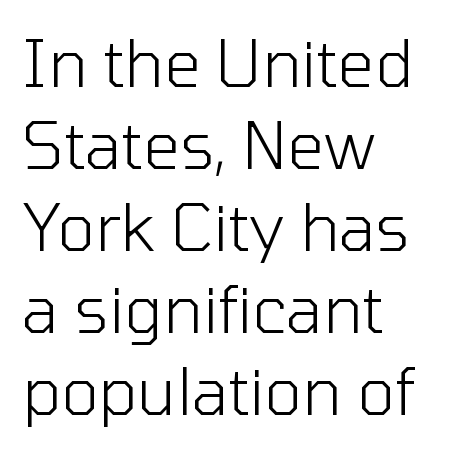
{"serif": "no", "italic": "no", "bold": "no", "weight": "light", "width": "normal", "stroke_contrast": "low", "x_height": "medium", "monospaced": "no", "underline": "no", "align": "left", "line_spacing": "normal", "line_spacing_ratio": 1.26, "letter_spacing": "normal", "letter_spacing_em": 0.0, "glyph_px": 65}
